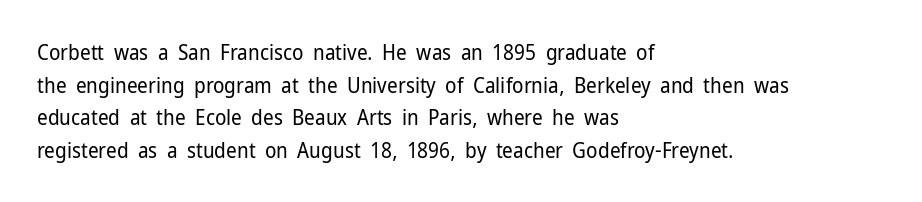
Q: Is the text bold? A: No.
Q: Is the text italic (slanted)? A: No, it is upright.
Q: Is the text underlined? A: No.
Q: How is the paragraph aligned? A: Left-aligned.
Q: Is the spacing between letters normal or unusually wide? A: Normal.
Q: Is the spacing between lines tight, normal or loose? A: Normal.
